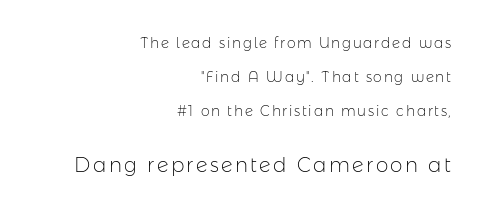
{"italic": "no", "bold": "no", "underline": "no", "align": "right", "line_spacing": "loose", "line_spacing_ratio": 2.42, "larger_block": "second", "size_ratio": 1.43, "glyph_px": 20}
